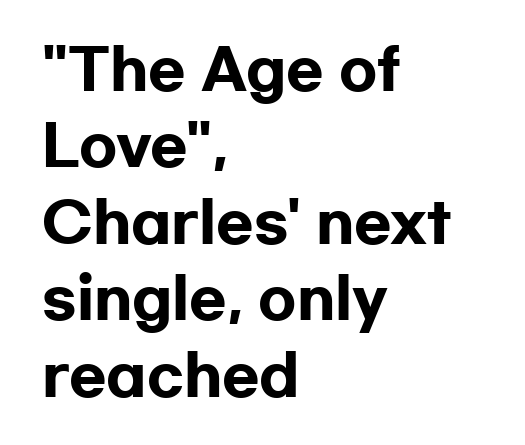
{"serif": "no", "italic": "no", "bold": "yes", "weight": "heavy", "width": "wide", "stroke_contrast": "low", "x_height": "medium", "monospaced": "no", "underline": "no", "align": "left", "line_spacing": "normal", "line_spacing_ratio": 1.39, "letter_spacing": "normal", "letter_spacing_em": 0.0, "glyph_px": 55}
